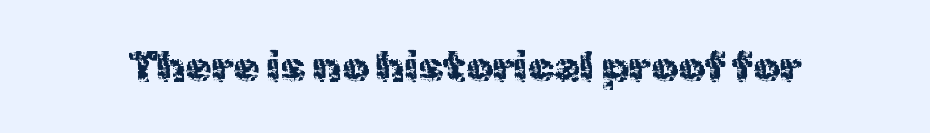
Q: Is the text italic (slanted)? A: No, it is upright.
Q: Is the typeface a serif or a sans-serif typeface? A: Sans-serif.
Q: Is the text underlined? A: No.
Q: Is the spacing between letters normal or unusually wide? A: Normal.
Q: Width (condensed, normal, or wide)? A: Normal.
Q: x-height? A: Medium.
Q: Monospaced? A: No.
